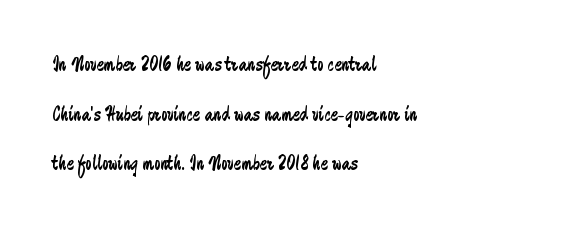
{"bold": "no", "underline": "no", "align": "left", "line_spacing": "loose", "line_spacing_ratio": 2.26, "letter_spacing": "normal", "letter_spacing_em": 0.0, "glyph_px": 22}
